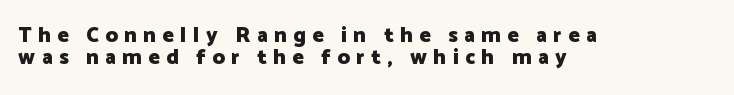
Q: Is the text bold? A: Yes.
Q: Is the text italic (slanted)? A: No, it is upright.
Q: Is the text underlined? A: No.
Q: How is the paragraph aligned? A: Left-aligned.
Q: Is the spacing between letters normal or unusually wide? A: Unusually wide.
Q: Is the spacing between lines tight, normal or loose? A: Tight.
